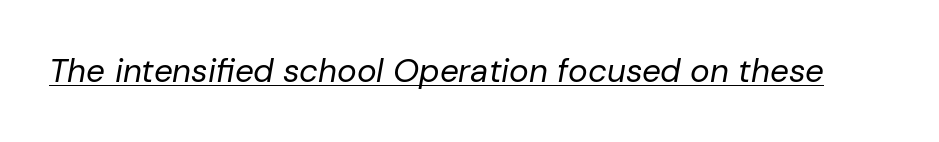
A light-to-regular cut is what we see here. There is no visible air inserted between adjacent glyphs. Tall strokes in this sample are angled rather than plumb. Descenders here cross a horizontal rule under the line.
